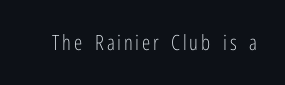
Nope, not italic — everything's standing straight. Weight: regular or lighter. This rendering features lettering with no underline.
